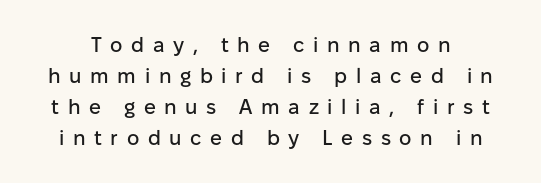
{"italic": "no", "underline": "no", "line_spacing": "normal", "line_spacing_ratio": 1.48, "letter_spacing": "wide", "letter_spacing_em": 0.41, "glyph_px": 21}
